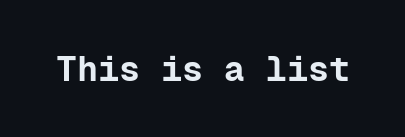
{"serif": "no", "italic": "no", "bold": "yes", "weight": "bold", "width": "normal", "stroke_contrast": "low", "x_height": "medium", "monospaced": "yes", "underline": "no", "letter_spacing": "normal", "letter_spacing_em": 0.0, "glyph_px": 35}
